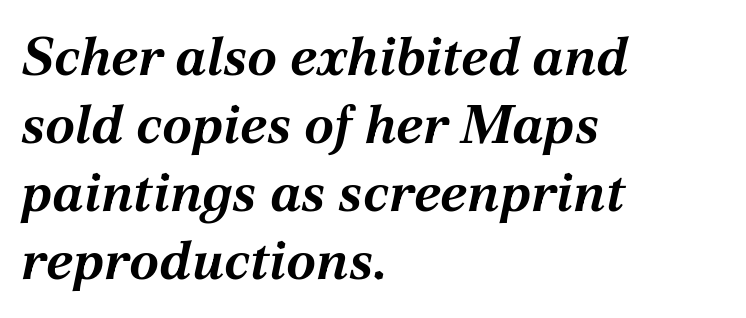
A dark, heavy texture on the line: the type is bold. The foot of each line stays bare and open. Leading matches the norm, producing a regular column. Varying glyph widths throughout — classic text-font behaviour.
